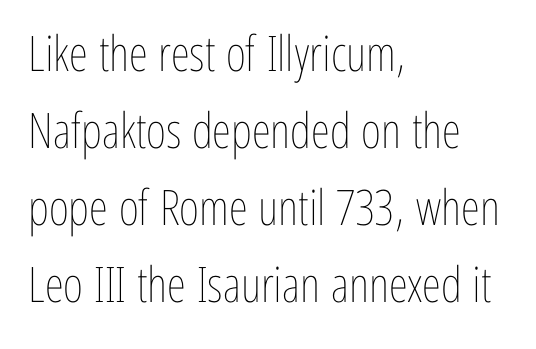
Q: Is the text bold? A: No.
Q: Is the text italic (slanted)? A: No, it is upright.
Q: Is the text underlined? A: No.
Q: How is the paragraph aligned? A: Left-aligned.
Q: Is the spacing between letters normal or unusually wide? A: Normal.
Q: Is the spacing between lines tight, normal or loose? A: Normal.
Q: Width (condensed, normal, or wide)? A: Condensed.
Q: Stroke contrast? A: Low.
Q: x-height? A: Medium.
Q: Monospaced? A: No.
